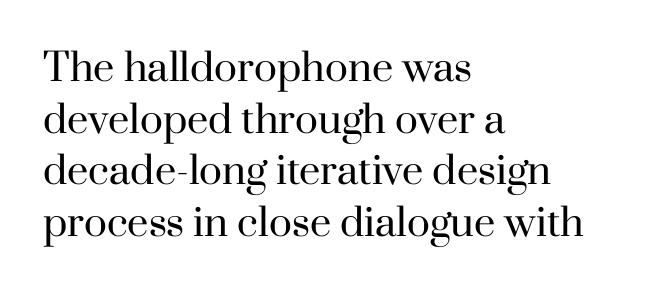
The image shows 38 px regular-weight serif type, upright; set left-aligned, normal line spacing (1.36x), normal letter spacing, not underlined; high stroke contrast and a small x-height.
